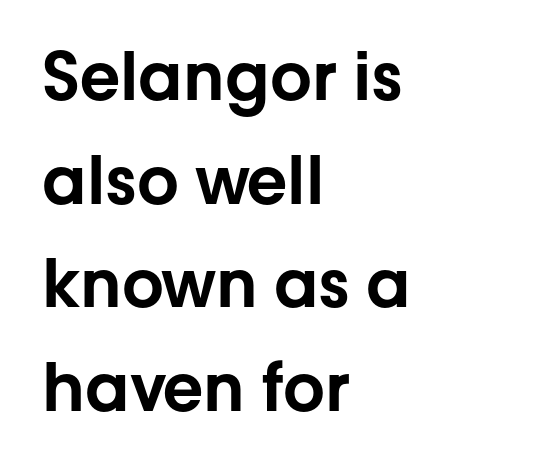
The image shows 66 px sans-serif type, upright; set left-aligned, normal line spacing (1.57x), normal letter spacing, not underlined; low stroke contrast and a medium x-height.
